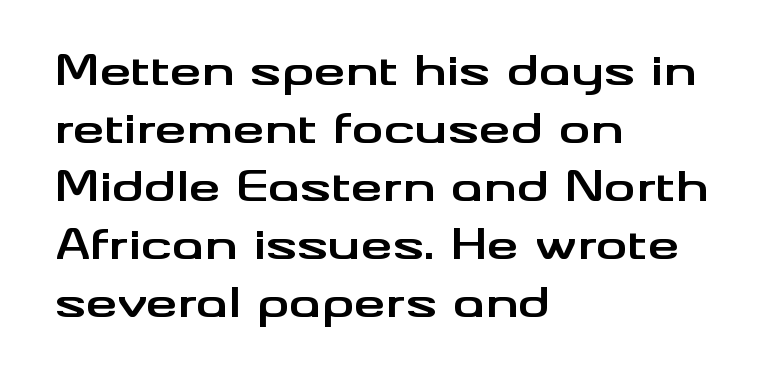
This rendering uses left alignment, leaving the right contour irregular. Quick note: not italic, upright. The letters advance in unequal steps, a hallmark of proportional type. Pretty heavy lettering here — definitely bold.
